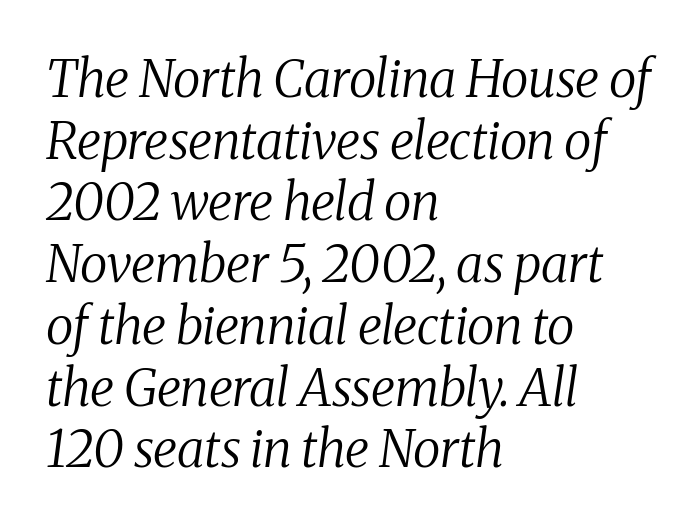
Q: Is the text bold? A: No.
Q: Is the text italic (slanted)? A: Yes, it leans right by about 8 degrees.
Q: Is the typeface a serif or a sans-serif typeface? A: Serif.
Q: Is the text underlined? A: No.
Q: How is the paragraph aligned? A: Left-aligned.
Q: Is the spacing between letters normal or unusually wide? A: Normal.
Q: Width (condensed, normal, or wide)? A: Normal.
Q: Stroke contrast? A: Medium.
Q: x-height? A: Medium.
Q: Monospaced? A: No.
